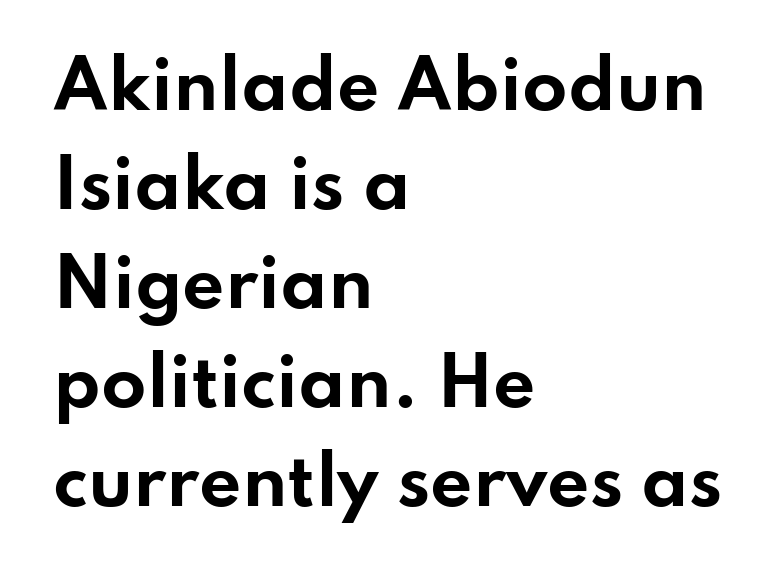
Serifs: no, the terminals of the letterforms are clean. Decoration check: the copy has no underline. The letters stand upright; this is a roman face. In terms of weight, the rendering is a true, heavy bold. The rows are spaced the way most documents space them. Honestly, the letter spacing is just normal — you wouldn't notice it.
